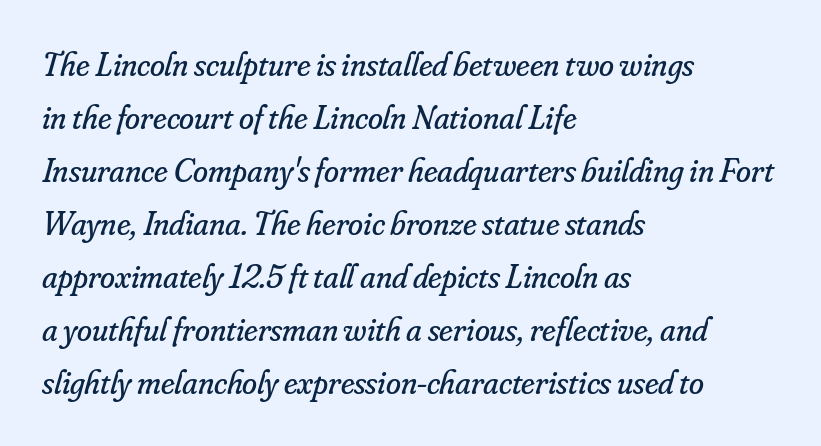
The strokes carry an ordinary text weight at most. Underline: absent. There is no visible air inserted between adjacent glyphs. Compared with ordinary roman type, these characters are visibly tilted. To sum up the face: it has serifs. Line starts are locked; line ends wander.
